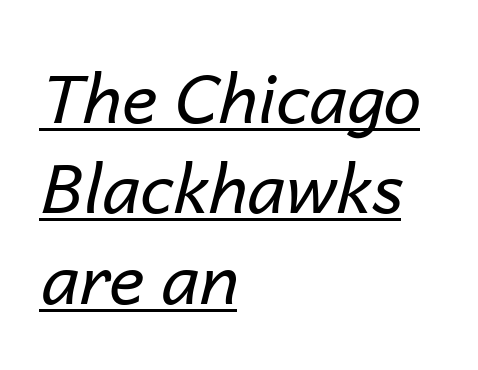
Q: Is the text bold? A: No.
Q: Is the text italic (slanted)? A: Yes, it leans right by about 14 degrees.
Q: Is the text underlined? A: Yes.
Q: How is the paragraph aligned? A: Left-aligned.
Q: Is the spacing between letters normal or unusually wide? A: Normal.
Q: Is the spacing between lines tight, normal or loose? A: Normal.
Q: Width (condensed, normal, or wide)? A: Normal.
Q: Stroke contrast? A: Low.
Q: x-height? A: Medium.
Q: Monospaced? A: No.
